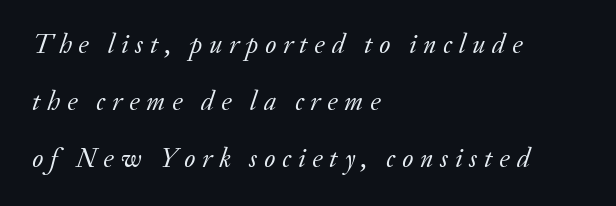
{"italic": "yes", "lean": "right", "slant_degrees": 20, "bold": "no", "underline": "no", "align": "left", "line_spacing": "loose", "line_spacing_ratio": 2.11, "letter_spacing": "wide", "letter_spacing_em": 0.25, "glyph_px": 27}
